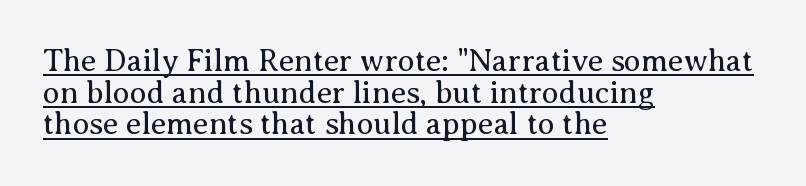
Is the letter spacing exaggerated? No — it looks like the ordinary default. These lines stack with their left ends in a neat column. Note the varied advance widths — an 'i' is clearly narrower than an 'm'. Is there much room between lines? No — they nearly touch.
